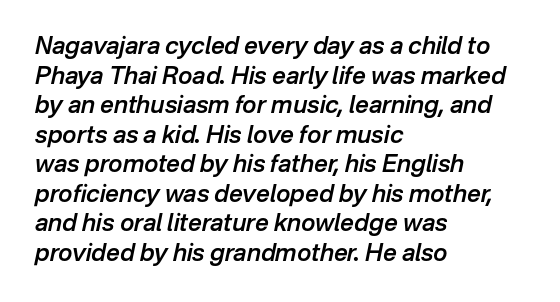
The image shows 24 px text type, italic (leaning right); set left-aligned, line spacing 1.23x, normal letter spacing, not underlined.
